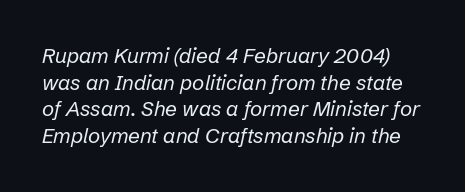
The image shows 21 px text type, italic (leaning right); set normal line spacing (1.27x), normal letter spacing, not underlined.
